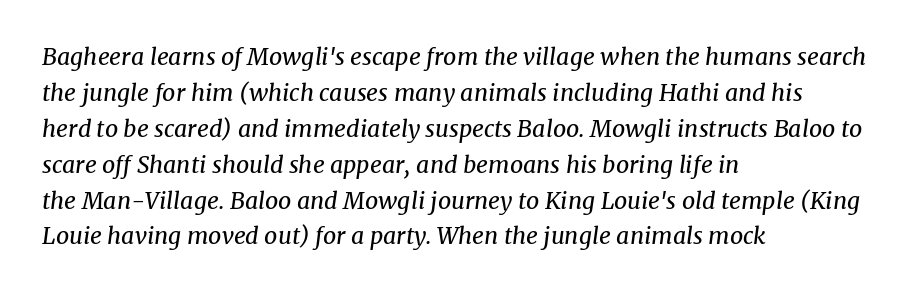
{"italic": "yes", "lean": "right", "slant_degrees": 8, "bold": "no", "underline": "no", "align": "left", "line_spacing": "normal", "line_spacing_ratio": 1.56, "letter_spacing": "normal", "letter_spacing_em": 0.0, "glyph_px": 23}
